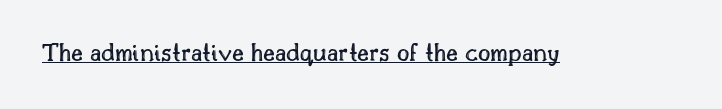
{"italic": "no", "underline": "yes", "letter_spacing": "normal", "letter_spacing_em": 0.0, "glyph_px": 27}
